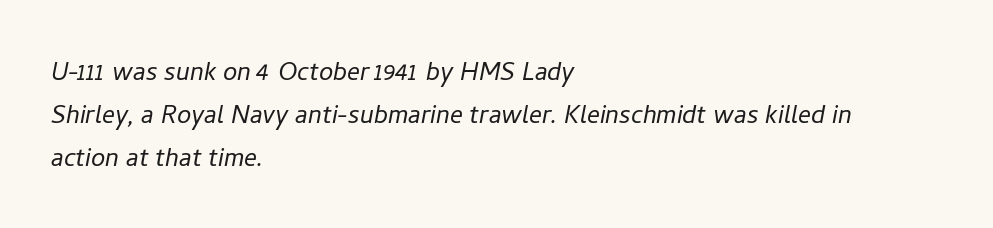
Q: Is the text bold? A: No.
Q: Is the text italic (slanted)? A: Yes, it leans right by about 11 degrees.
Q: Is the text underlined? A: No.
Q: How is the paragraph aligned? A: Left-aligned.
Q: Is the spacing between letters normal or unusually wide? A: Normal.
Q: Is the spacing between lines tight, normal or loose? A: Normal.
Q: Width (condensed, normal, or wide)? A: Normal.
Q: Stroke contrast? A: Low.
Q: x-height? A: Medium.
Q: Monospaced? A: No.
